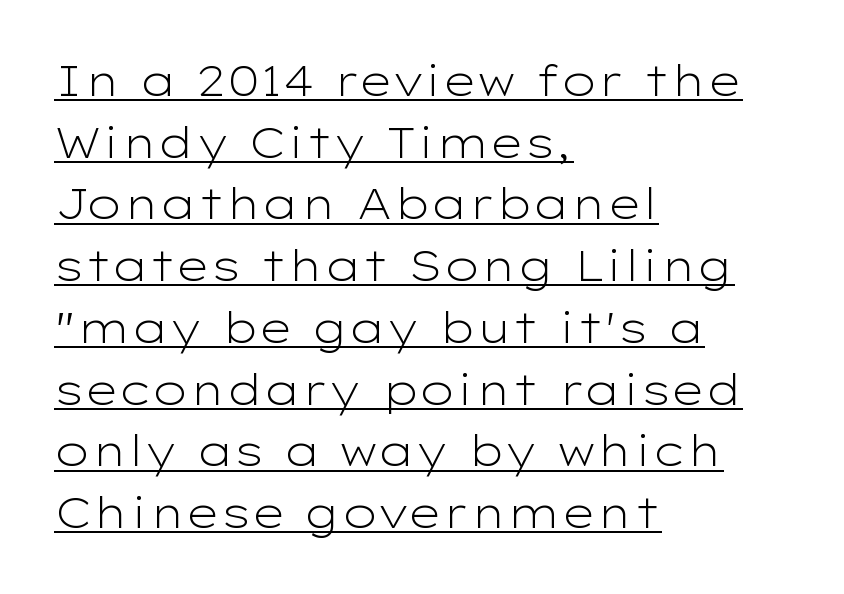
Short note: letters normally spaced. The passage shown is typed in a proportional face where columns would drift. Regarding serifs, this sample does without them. Unlike italic type, these characters show no tilt at all. Where is the straight margin? On the left. The passage shown is underscored from start to finish.
